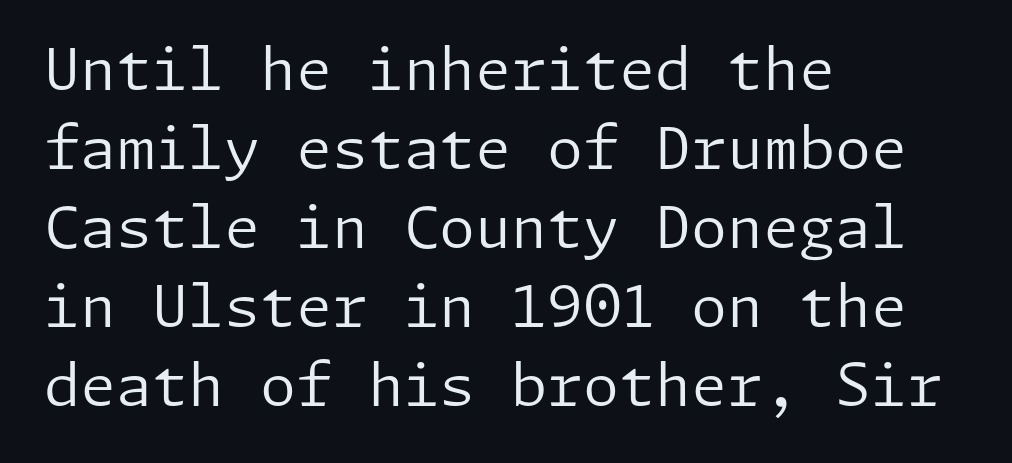
The image shows 58 px regular-weight sans-serif type, upright; set left-aligned, normal line spacing (1.36x), normal letter spacing, not underlined; low stroke contrast and a medium x-height.
